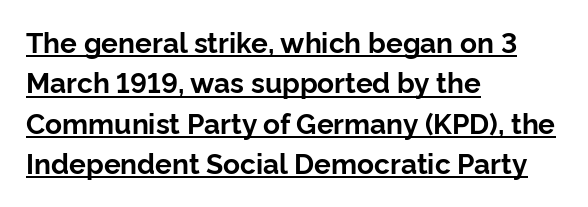
Is there much room between lines? A standard amount, neither cramped nor airy. The rendering uses the underline text-decoration. Left-aligned paragraph, ragged on the right. Nope, no serifs anywhere on these letters. The letters advance in unequal steps, a hallmark of proportional type. Notice how the stems are strictly vertical — no italics here.
